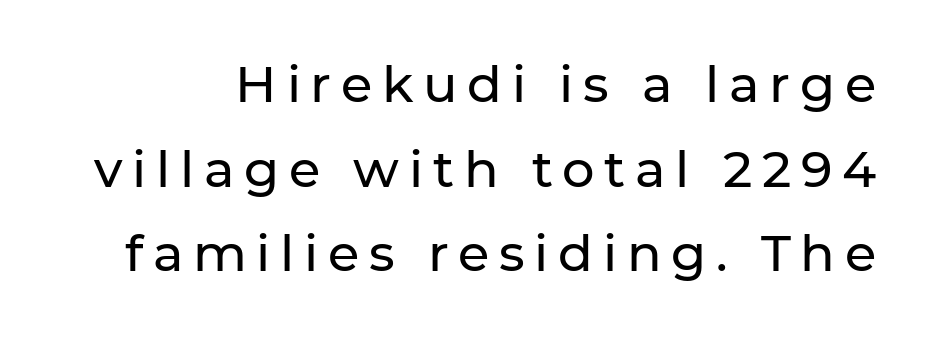
A typesetter would call this proportional, since set widths differ per character. The gap between lines stays unmarked. The typeface chosen for these lines omits serifs. Is there any slant? The stems are plumb. Quick note: interline space is typical.
